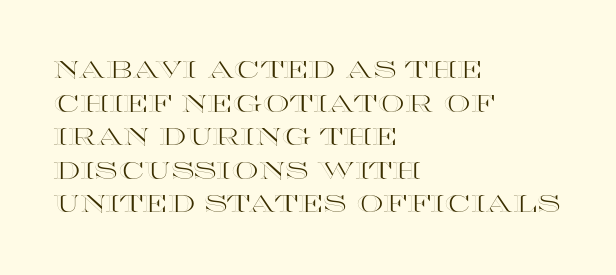
The image shows 24 px text type, upright; set left-aligned, normal line spacing (1.4x), normal letter spacing, not underlined.
